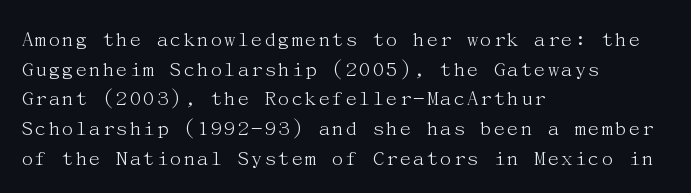
Q: Is the text bold? A: No.
Q: Is the text italic (slanted)? A: No, it is upright.
Q: Is the text underlined? A: No.
Q: How is the paragraph aligned? A: Left-aligned.
Q: Is the spacing between letters normal or unusually wide? A: Normal.
Q: Is the spacing between lines tight, normal or loose? A: Normal.
